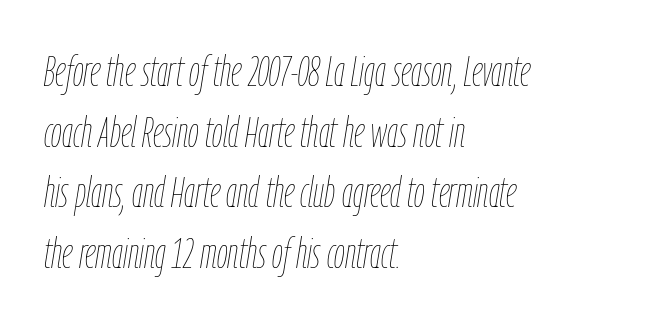
Q: Is the text bold? A: No.
Q: Is the text italic (slanted)? A: Yes, it leans right by about 9 degrees.
Q: Is the text underlined? A: No.
Q: How is the paragraph aligned? A: Left-aligned.
Q: Is the spacing between letters normal or unusually wide? A: Normal.
Q: Is the spacing between lines tight, normal or loose? A: Normal.
Q: Width (condensed, normal, or wide)? A: Condensed.
Q: Stroke contrast? A: Low.
Q: x-height? A: Medium.
Q: Monospaced? A: No.
